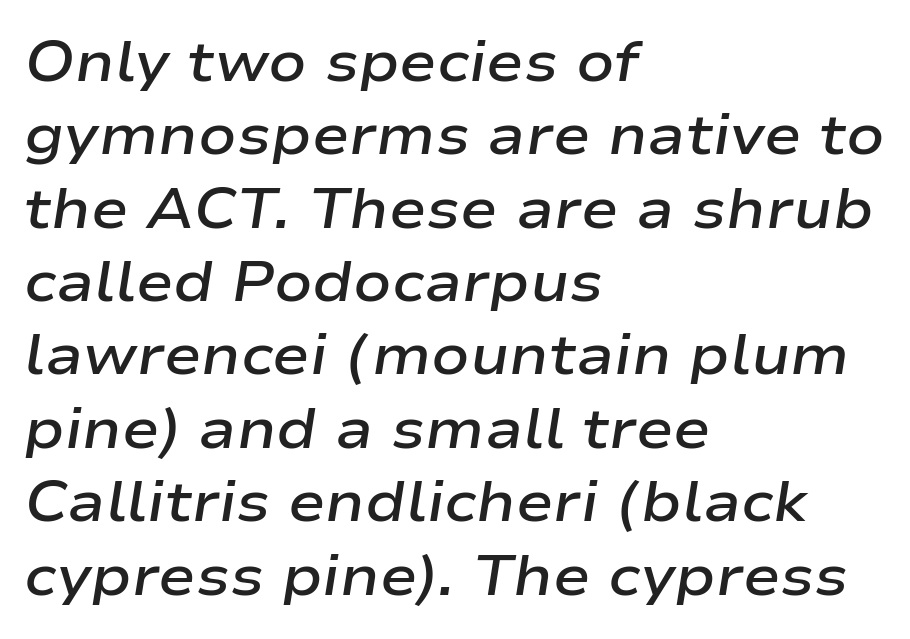
Q: Is the text bold? A: Semi-bold.
Q: Is the text italic (slanted)? A: Yes, it leans right by about 9 degrees.
Q: Is the text underlined? A: No.
Q: How is the paragraph aligned? A: Left-aligned.
Q: Is the spacing between letters normal or unusually wide? A: Normal.
Q: Is the spacing between lines tight, normal or loose? A: Normal.
Q: Width (condensed, normal, or wide)? A: Wide.
Q: Stroke contrast? A: Low.
Q: x-height? A: Medium.
Q: Monospaced? A: No.
